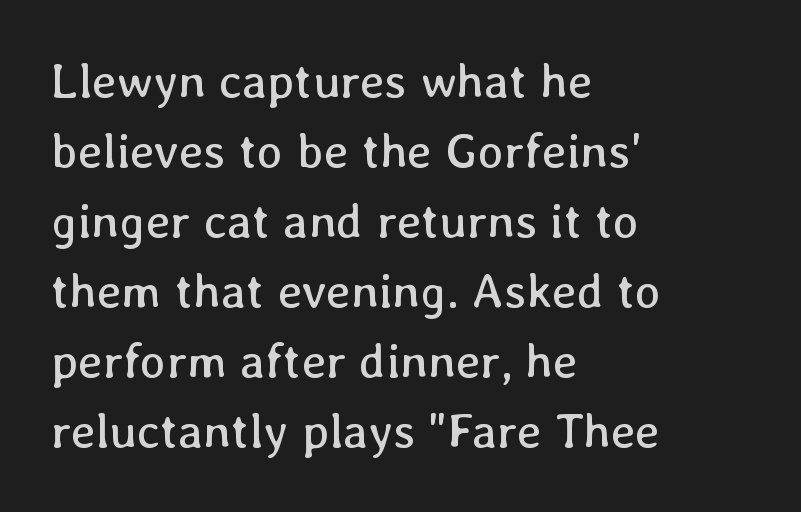
{"italic": "no", "bold": "no", "weight": "regular", "width": "normal", "stroke_contrast": "low", "x_height": "medium", "monospaced": "no", "underline": "no", "align": "left", "line_spacing": "normal", "line_spacing_ratio": 1.43, "letter_spacing": "normal", "letter_spacing_em": 0.0, "glyph_px": 49}
